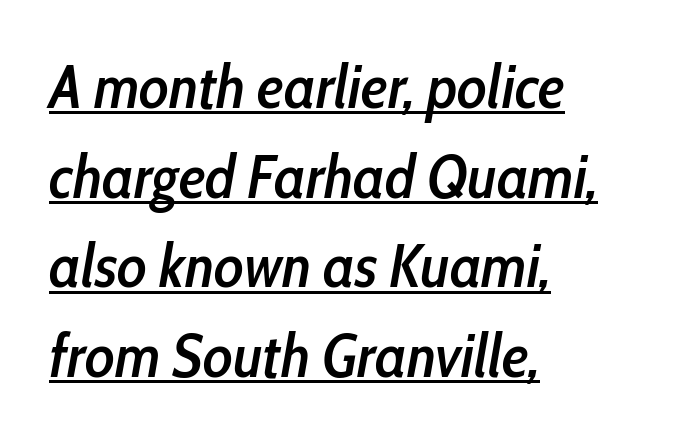
The image shows 61 px semibold, condensed type, italic (leaning right); set left-aligned, normal line spacing (1.47x), normal letter spacing, underlined; low stroke contrast and a medium x-height.
